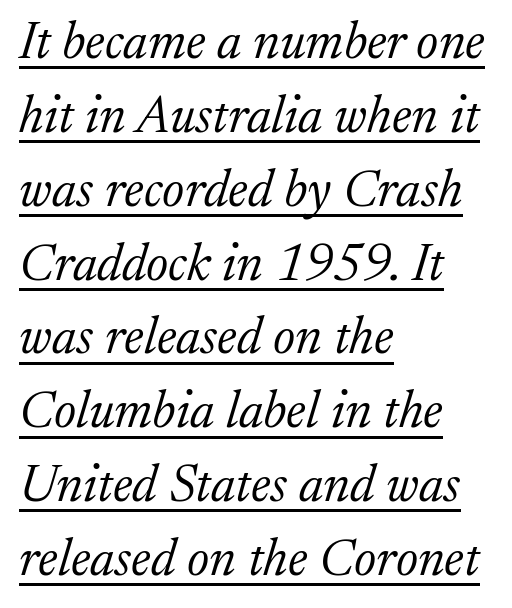
Style check: oblique. Look at the tracking — it's just the regular setting, nothing added. Typeset ragged right — the left edge is the straight one. The line-height multiplier appears to be the usual default. Proportional: the letters do not fall into vertical columns. Stroke thickness stays within the range of a standard reading face or lighter.
